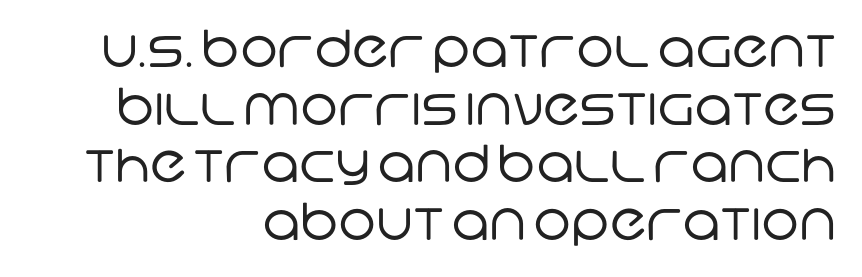
{"serif": "no", "bold": "no", "weight": "regular", "width": "normal", "stroke_contrast": "low", "x_height": "large", "monospaced": "no", "underline": "no", "align": "right", "line_spacing": "tight", "line_spacing_ratio": 1.13, "letter_spacing": "normal", "letter_spacing_em": 0.0, "glyph_px": 51}
